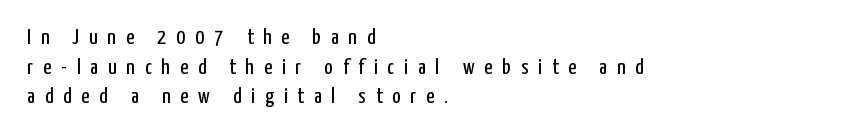
The image shows 22 px text type, upright; set left-aligned, normal line spacing (1.35x), unusually wide letter spacing (+0.45 em), not underlined.
